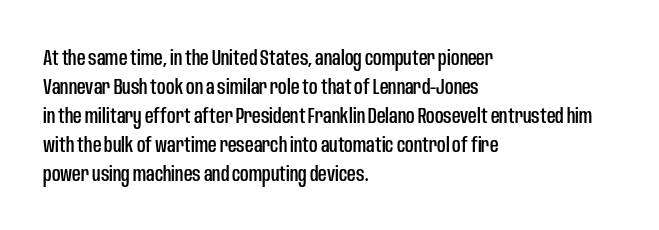
Q: Is the text italic (slanted)? A: No, it is upright.
Q: Is the text underlined? A: No.
Q: How is the paragraph aligned? A: Left-aligned.
Q: Is the spacing between letters normal or unusually wide? A: Normal.
Q: Is the spacing between lines tight, normal or loose? A: Normal.
